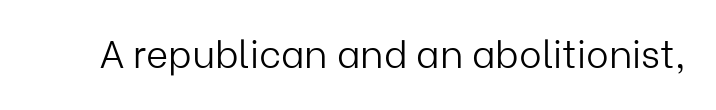
Heft: none added — not bold. Spacing between characters is what you'd get straight out of the box. In terms of letterform style, serifs are entirely absent. Bare-footed words on every line. The rendering uses natural spacing where letterforms have individual widths.
